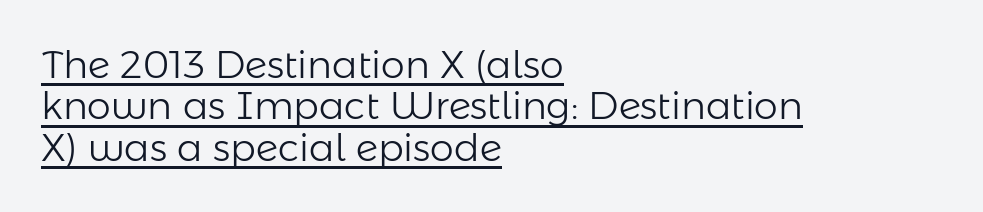
The image shows 38 px light sans-serif type, upright; set left-aligned, tight line spacing (1.09x), normal letter spacing, underlined; low stroke contrast and a medium x-height.
